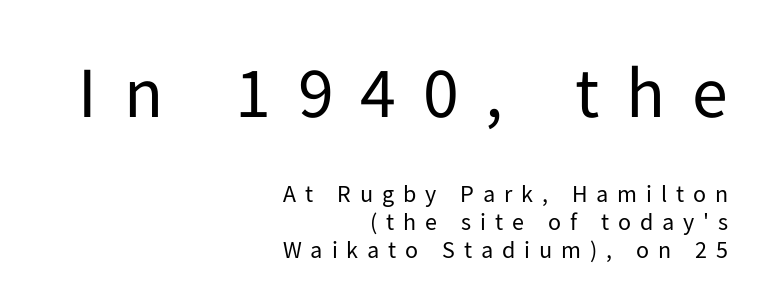
The image shows 72 px regular-weight sans-serif type, upright; set right-aligned, tight line spacing (1.15x), unusually wide letter spacing (+0.37 em), not underlined; the first (top) block is 3.0x larger; low stroke contrast and a medium x-height.
